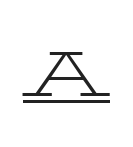
The image shows 64 px light, wide serif type, upright; set unusually wide letter spacing (+0.42 em), underlined; low stroke contrast and a medium x-height.
